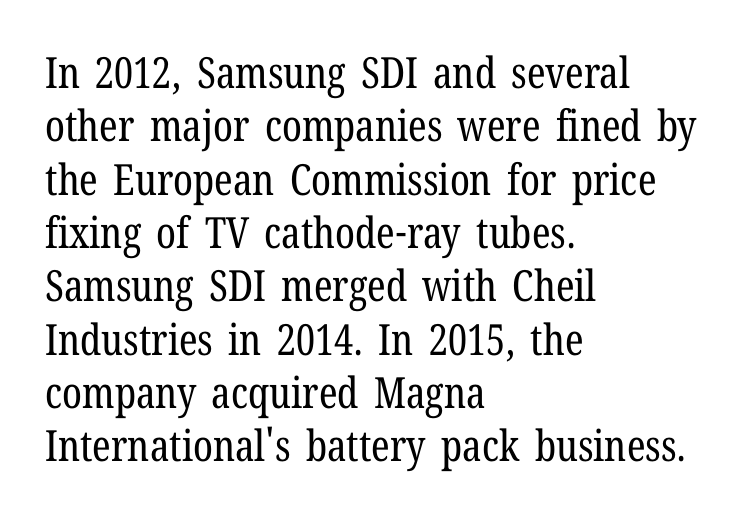
The image shows 43 px regular-weight, condensed serif type, upright; set left-aligned, line spacing 1.24x, normal letter spacing, not underlined; low stroke contrast and a medium x-height.
